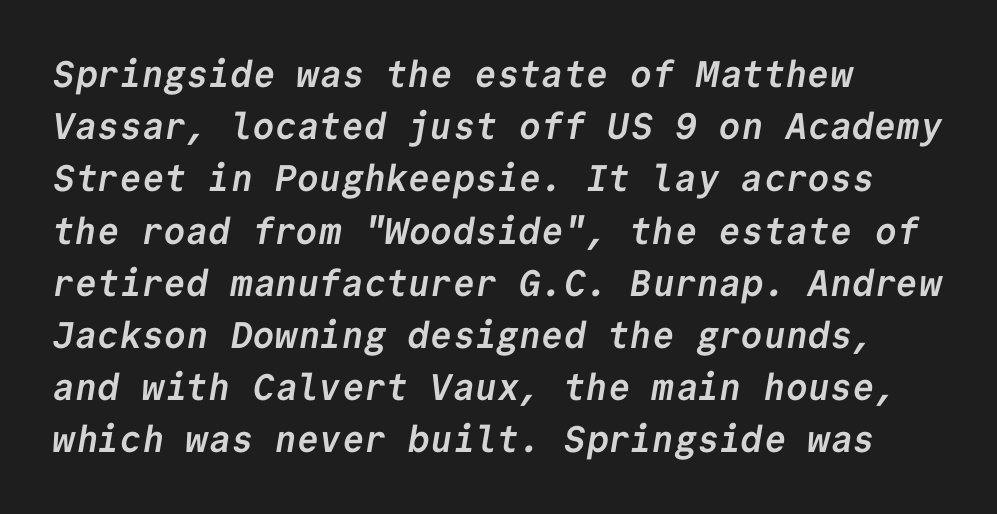
{"serif": "no", "bold": "yes", "weight": "semibold", "width": "normal", "stroke_contrast": "low", "x_height": "medium", "monospaced": "yes", "underline": "no", "align": "left", "line_spacing": "normal", "line_spacing_ratio": 1.41, "letter_spacing": "normal", "letter_spacing_em": 0.0, "glyph_px": 37}
